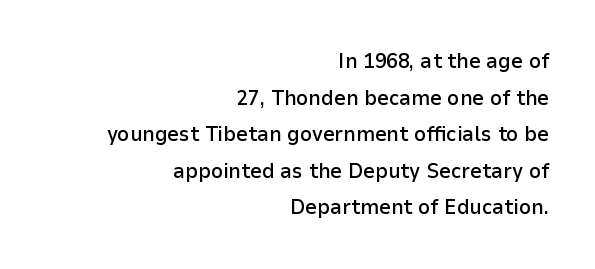
The image shows 21 px text type, upright; set right-aligned, line spacing 1.74x, normal letter spacing, not underlined.
